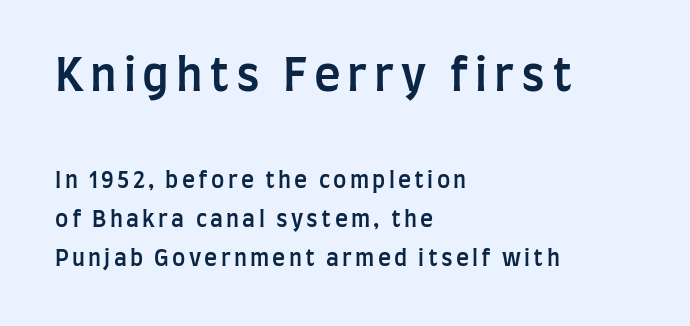
Q: Is the text bold? A: Semi-bold.
Q: Is the text italic (slanted)? A: No, it is upright.
Q: Is the typeface a serif or a sans-serif typeface? A: Sans-serif.
Q: Is the text underlined? A: No.
Q: How is the paragraph aligned? A: Left-aligned.
Q: Which block of text is set in a larger size, the first (top) or the second (bottom)? A: The first (top) one.
Q: Width (condensed, normal, or wide)? A: Condensed.
Q: Stroke contrast? A: Low.
Q: x-height? A: Large.
Q: Monospaced? A: No.
